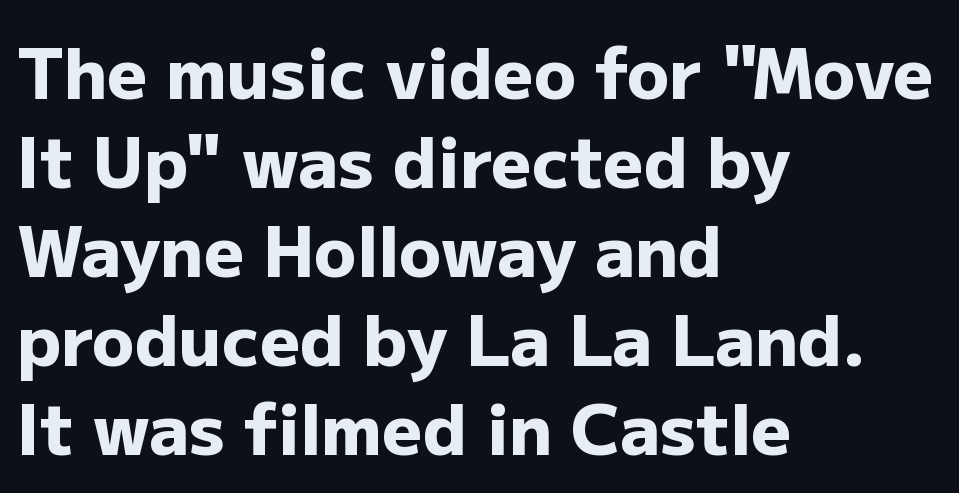
Q: Is the text bold? A: Yes.
Q: Is the text italic (slanted)? A: No, it is upright.
Q: Is the typeface a serif or a sans-serif typeface? A: Sans-serif.
Q: Is the text underlined? A: No.
Q: How is the paragraph aligned? A: Left-aligned.
Q: Is the spacing between letters normal or unusually wide? A: Normal.
Q: Is the spacing between lines tight, normal or loose? A: Normal.
Q: Width (condensed, normal, or wide)? A: Normal.
Q: Stroke contrast? A: Low.
Q: x-height? A: Medium.
Q: Monospaced? A: No.
